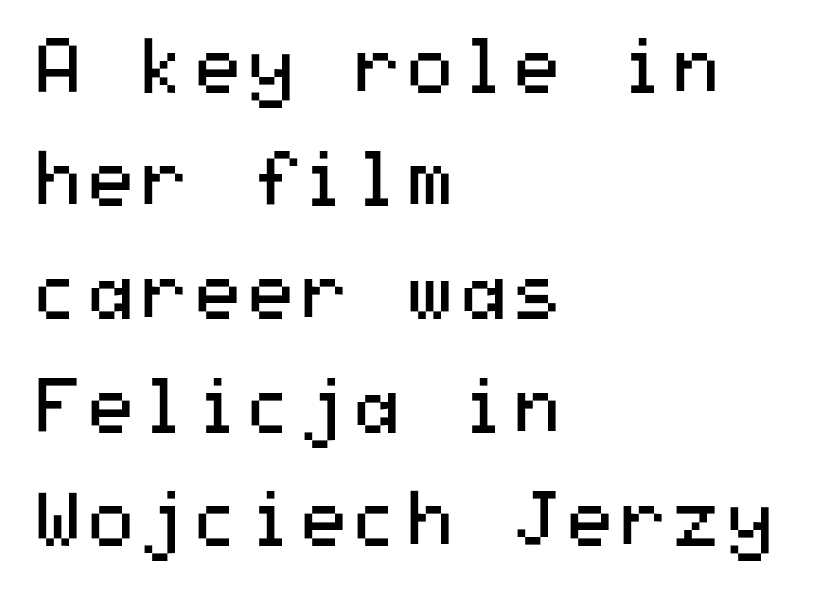
{"serif": "no", "italic": "no", "bold": "no", "weight": "regular", "width": "wide", "stroke_contrast": "medium", "x_height": "medium", "underline": "no", "align": "left", "line_spacing": "normal", "line_spacing_ratio": 1.49, "letter_spacing": "normal", "letter_spacing_em": 0.0, "glyph_px": 76}
